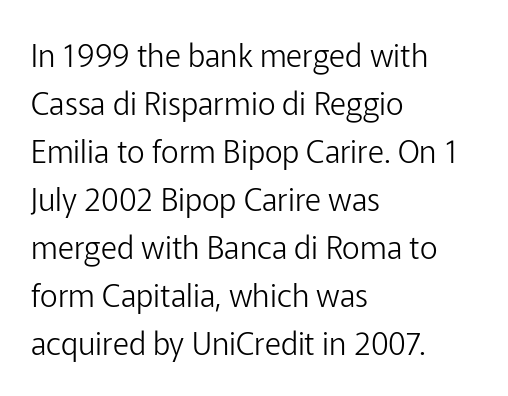
Posture: straight, roman, zero tilt. Is this a heavy cut? Hardly; it is regular or lighter. The passage shown is not underscored anywhere. The rows are spaced the way most documents space them. Spacing verdict: proportional, widths tailored to each character. How are the letters spaced? Ordinarily, with no added tracking.
